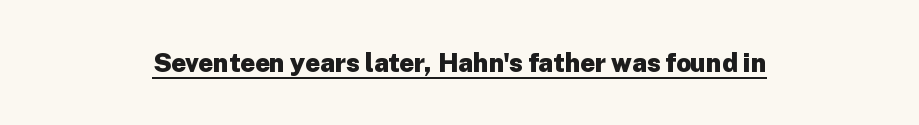
The rag falls on both sides of this text block equally. The gaps between neighbouring characters are ordinary and unremarkable. Emphasis is given by a line drawn under the lettering. These words are printed bold, with thick strokes throughout. Italic: no, the glyphs are upright roman.
